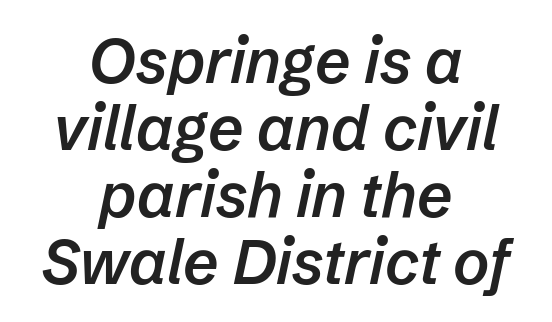
The image shows 62 px semibold type, italic (leaning right); set centered, tight line spacing (1.08x), normal letter spacing, not underlined; low stroke contrast and a medium x-height.
